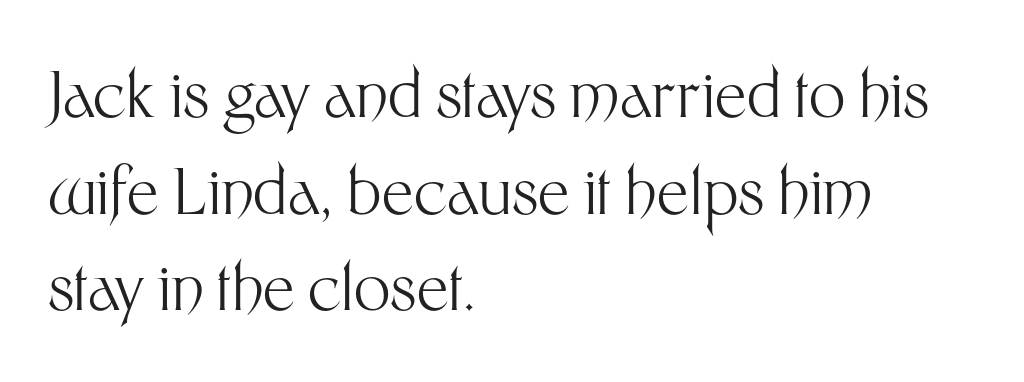
Look at the tracking — it's just the regular setting, nothing added. Whoever set this chose a conventional vertical rhythm. Letters have the restrained weight of plain body copy at most. The paragraph shown leans on its left margin. Underline: absent. Is there any slant? The stems are plumb.
